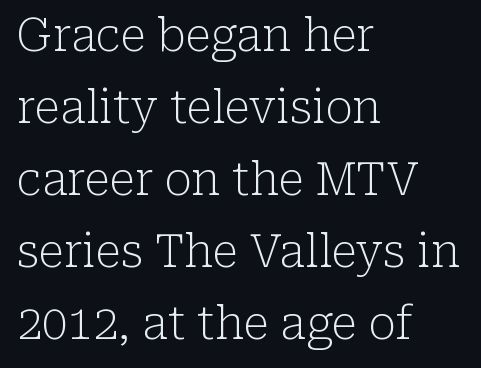
The image shows 45 px light serif type, upright; set left-aligned, normal line spacing (1.6x), normal letter spacing, not underlined; low stroke contrast and a medium x-height.
